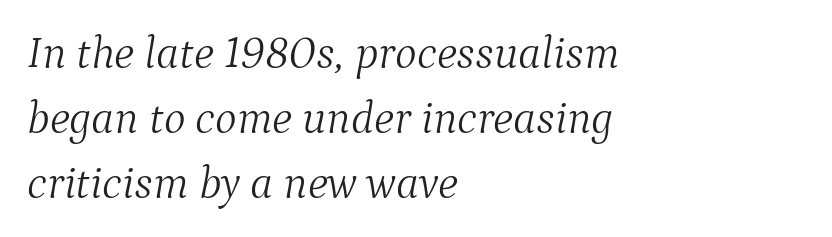
Q: Is the text bold? A: No.
Q: Is the text italic (slanted)? A: Yes, it leans right by about 9 degrees.
Q: Is the typeface a serif or a sans-serif typeface? A: Serif.
Q: Is the text underlined? A: No.
Q: How is the paragraph aligned? A: Left-aligned.
Q: Is the spacing between letters normal or unusually wide? A: Normal.
Q: Is the spacing between lines tight, normal or loose? A: Normal.
Q: Width (condensed, normal, or wide)? A: Normal.
Q: Stroke contrast? A: Medium.
Q: x-height? A: Medium.
Q: Monospaced? A: No.
